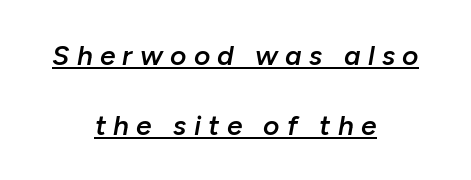
The image shows 28 px semibold type, italic (leaning right); set centered, loose line spacing (2.49x), unusually wide letter spacing (+0.26 em), underlined; low stroke contrast and a medium x-height.
